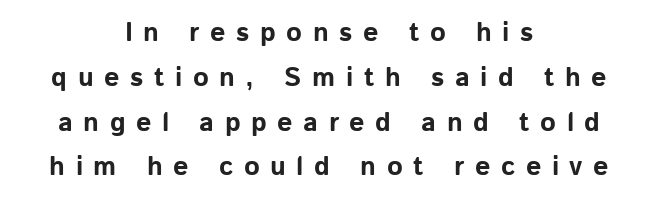
The image shows 27 px bold type, upright; set centered, normal line spacing (1.66x), unusually wide letter spacing (+0.39 em), not underlined.
